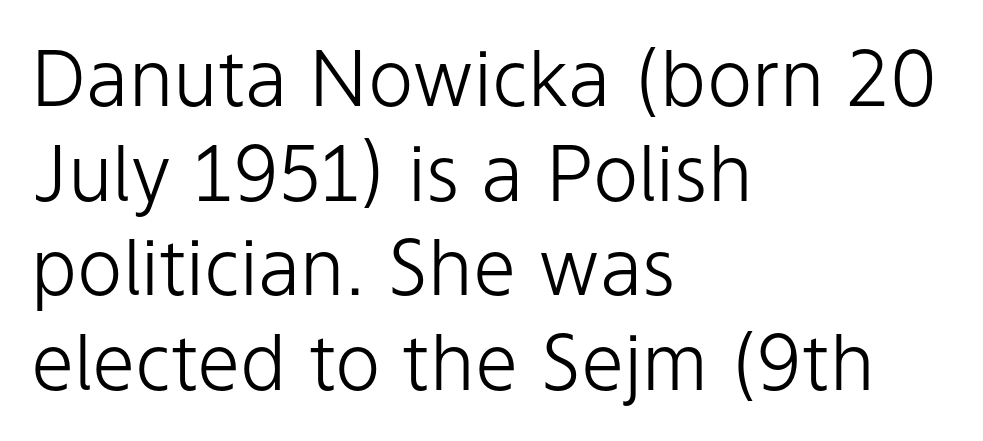
The image shows 77 px light sans-serif type, upright; set left-aligned, line spacing 1.23x, normal letter spacing, not underlined; low stroke contrast and a medium x-height.
